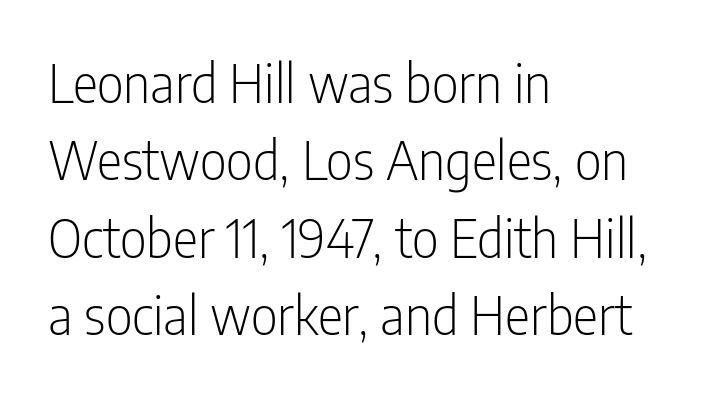
When letters stand straight like this, we call the style roman or upright. The face used here is proportionally spaced, like ordinary book or web type. Nobody drew a line under any word here. The letters look calm and open, with moderate or lighter stems.
